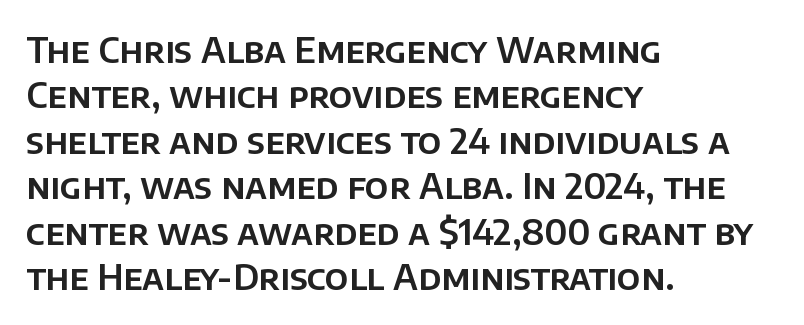
The image shows 35 px sans-serif type, upright; set left-aligned, normal line spacing (1.3x), normal letter spacing, not underlined; low stroke contrast and a large x-height.
